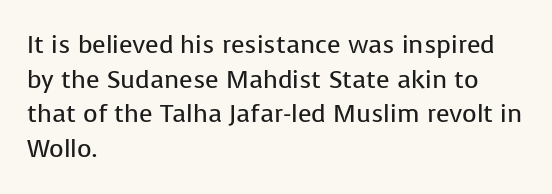
{"italic": "no", "bold": "no", "underline": "no", "align": "left", "line_spacing": "normal", "line_spacing_ratio": 1.39, "letter_spacing": "normal", "letter_spacing_em": 0.0, "glyph_px": 25}
